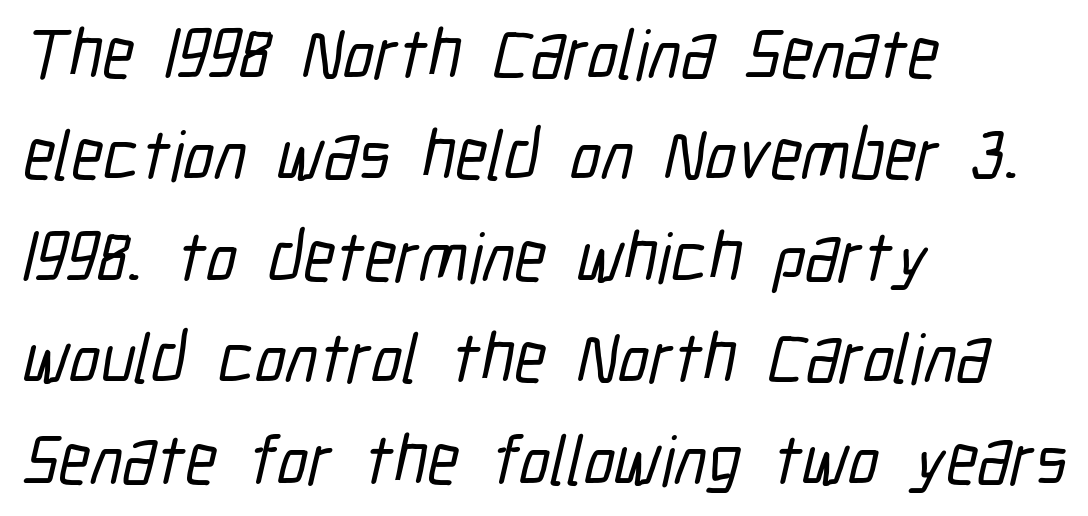
Bare-footed words on every line. Successive baselines arrive at the customary interval. If you drew a ruler down the left edge, every line would touch it. I'd call this a sans setting — the letters go barefoot. This rendering leaves character spacing at its baseline value. A typesetter would call this proportional, since set widths differ per character.
